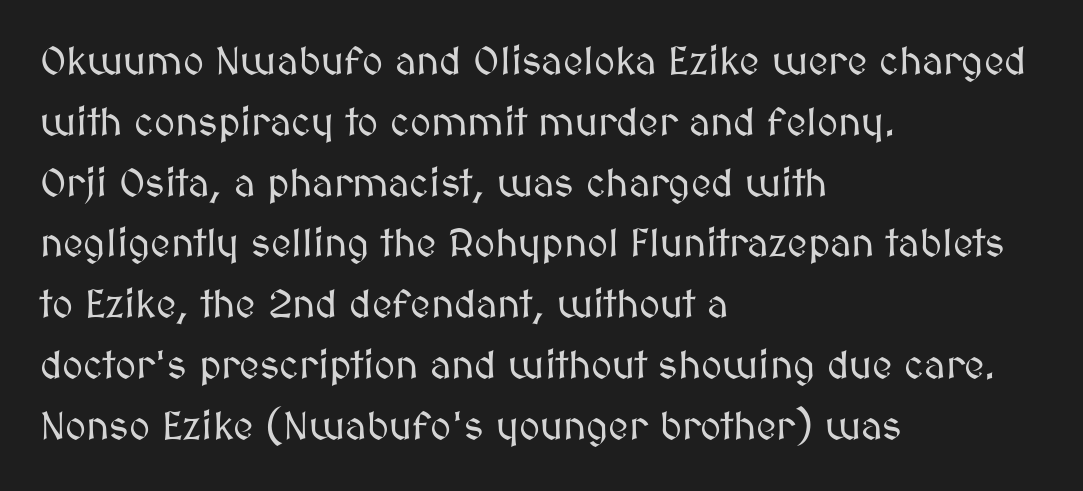
{"italic": "no", "width": "normal", "stroke_contrast": "medium", "x_height": "medium", "monospaced": "no", "underline": "no", "align": "left", "line_spacing": "normal", "line_spacing_ratio": 1.52, "letter_spacing": "normal", "letter_spacing_em": 0.0, "glyph_px": 40}
